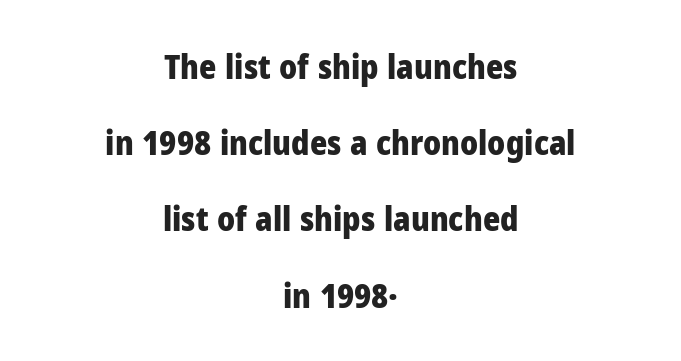
{"serif": "no", "italic": "no", "bold": "yes", "weight": "heavy", "width": "normal", "stroke_contrast": "low", "x_height": "medium", "monospaced": "no", "underline": "no", "align": "center", "line_spacing": "loose", "line_spacing_ratio": 2.31, "letter_spacing": "normal", "letter_spacing_em": 0.0, "glyph_px": 33}
